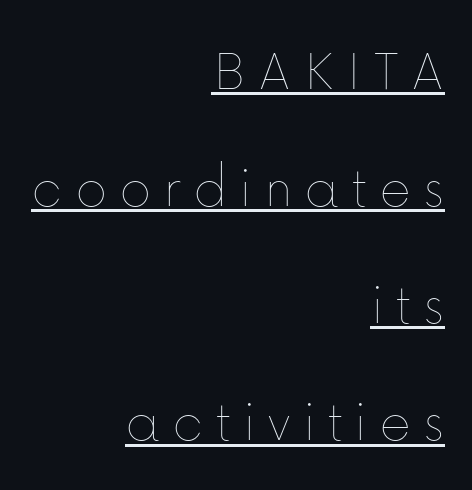
This sample has the flowing, uneven cadence of proportional lettering. Line spacing here is loose. Bold? No — there's no thickening of the strokes. Students, observe the line beneath the letters — that is underlining. Upright lettering throughout. This sample is right-justified, so line beginnings fall wherever the words allow.
